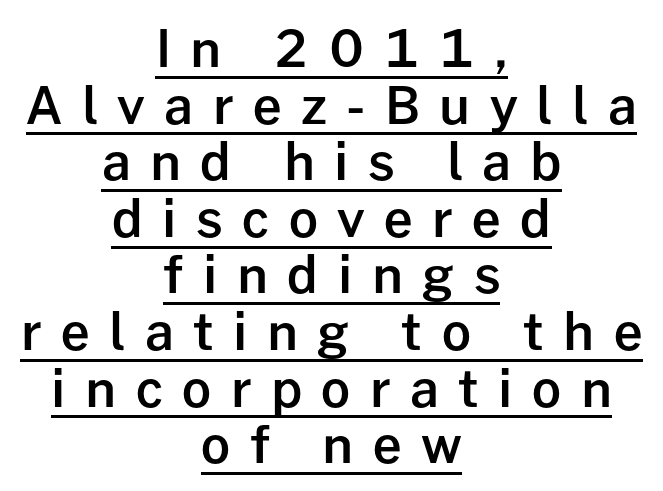
The image shows 51 px semibold sans-serif type, upright; set centered, tight line spacing (1.11x), unusually wide letter spacing (+0.38 em), underlined; low stroke contrast and a medium x-height.
